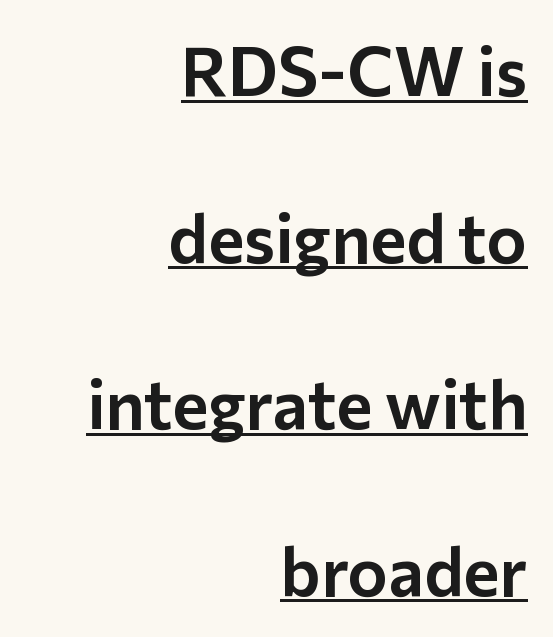
{"serif": "no", "italic": "no", "width": "normal", "stroke_contrast": "low", "x_height": "medium", "monospaced": "no", "underline": "yes", "align": "right", "line_spacing": "loose", "line_spacing_ratio": 2.45, "letter_spacing": "normal", "letter_spacing_em": 0.0, "glyph_px": 68}
